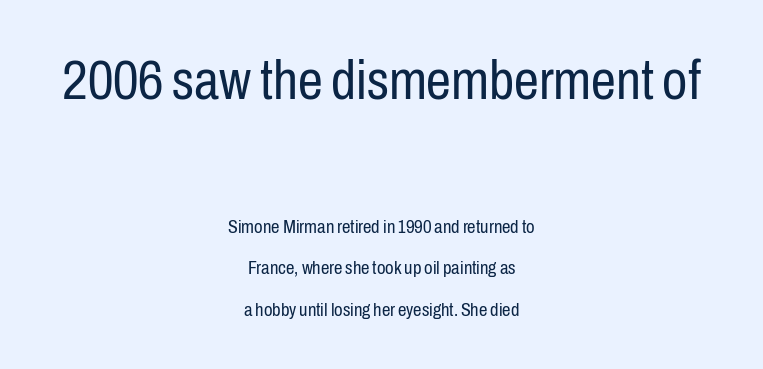
Stroke thickness stays within the range of a standard reading face or lighter. Compare the two chunks: the upper has the greater cap height. Alignment: centered. Note the varied advance widths — an 'i' is clearly narrower than an 'm'. Every stem runs plumb, perpendicular to the baseline.
